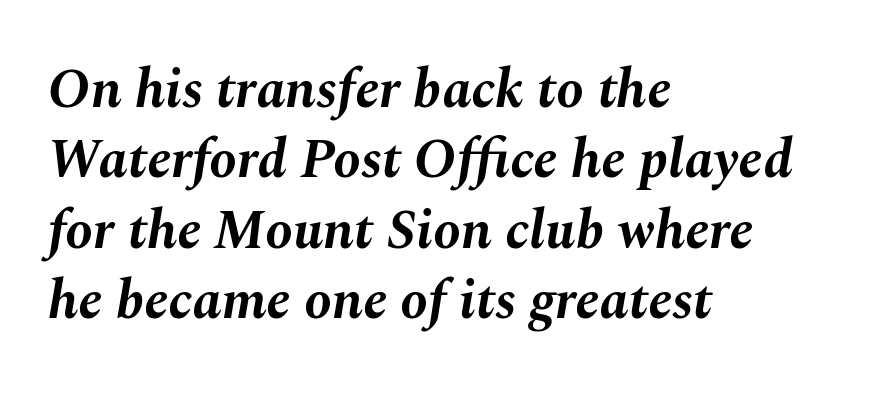
The image shows 55 px bold type, italic (leaning right); set left-aligned, normal line spacing (1.28x), normal letter spacing, not underlined; medium stroke contrast and a medium x-height.
